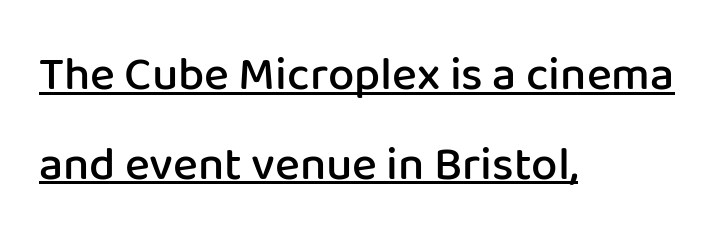
The image shows 47 px semibold sans-serif type, upright; set left-aligned, loose line spacing (1.91x), normal letter spacing, underlined; low stroke contrast and a medium x-height.
